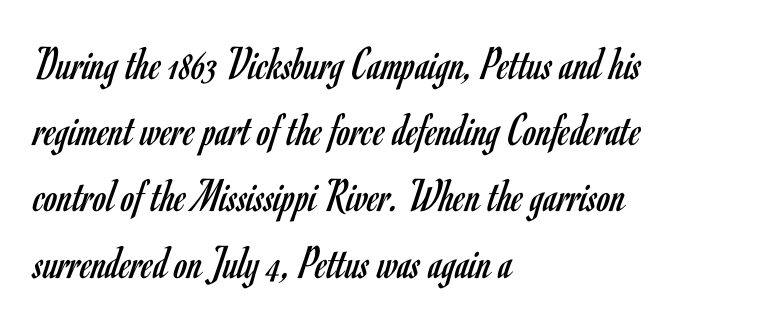
Q: Is the text bold? A: No.
Q: Is the text italic (slanted)? A: Yes.
Q: Is the typeface a serif or a sans-serif typeface? A: Sans-serif.
Q: Is the text underlined? A: No.
Q: How is the paragraph aligned? A: Left-aligned.
Q: Is the spacing between letters normal or unusually wide? A: Normal.
Q: Is the spacing between lines tight, normal or loose? A: Normal.
Q: Width (condensed, normal, or wide)? A: Condensed.
Q: Stroke contrast? A: Low.
Q: x-height? A: Small.
Q: Monospaced? A: No.
